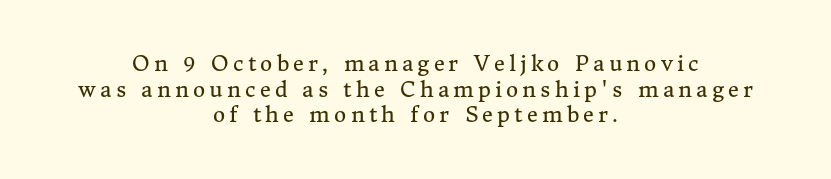
{"italic": "no", "bold": "no", "underline": "no", "align": "center", "line_spacing_ratio": 1.22, "letter_spacing": "wide", "letter_spacing_em": 0.2, "glyph_px": 21}
